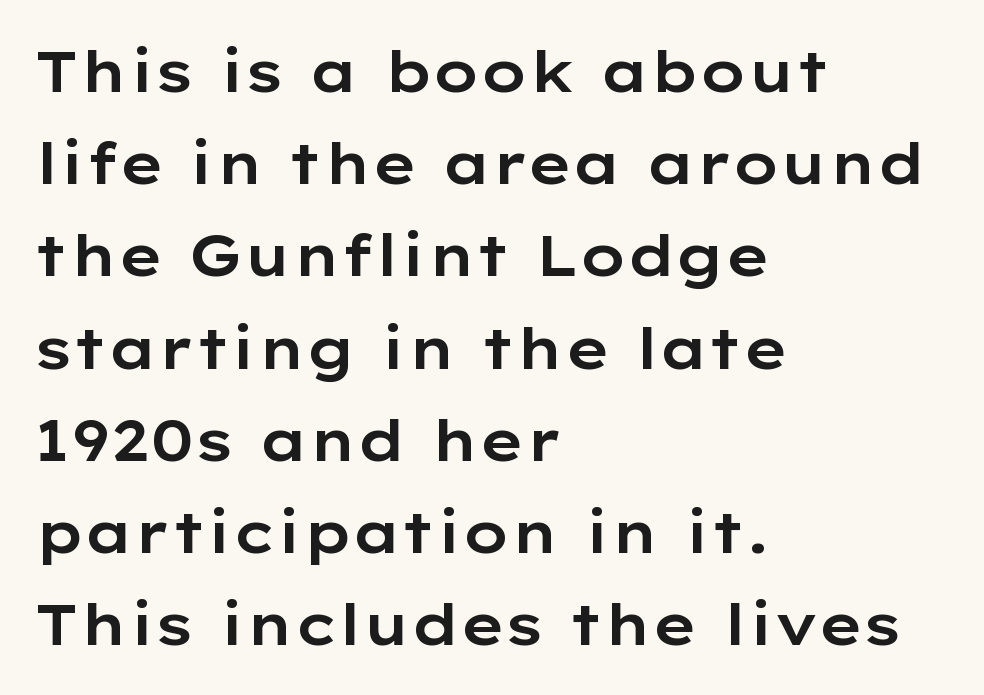
Tall strokes in this sample are plumb rather than angled. This sample uses a sans-serif face. Horizontal bands of white between lines are of average thickness. The zone under the glyphs is completely vacant. Think of a printed novel: that variable character pitch is what you see here.
